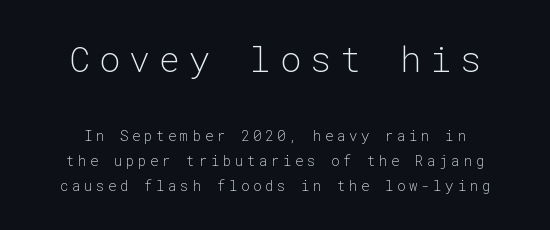
The rendering uses typewriter-style spacing with identical character cells. Upright lettering throughout. Spacing between characters has been opened up far beyond the box default. Plain, unruled lines of type. Is this a sans? Yes — the strokes have no serifs.
